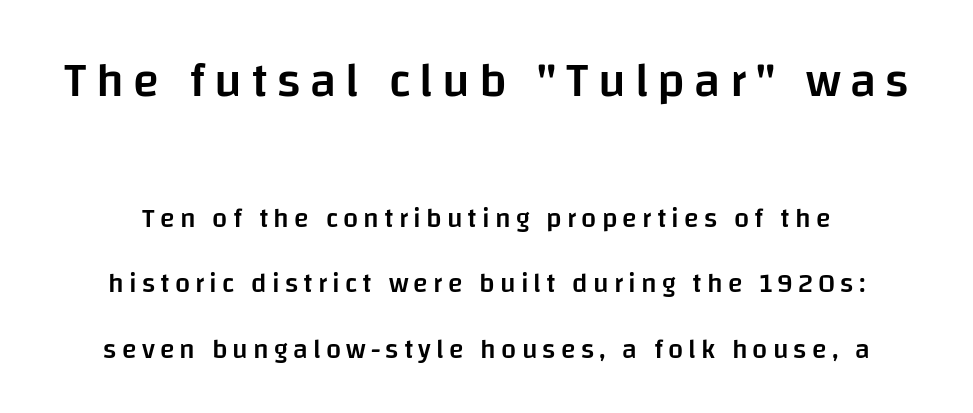
Q: Is the text bold? A: Semi-bold.
Q: Is the text italic (slanted)? A: No, it is upright.
Q: Is the typeface a serif or a sans-serif typeface? A: Sans-serif.
Q: Is the text underlined? A: No.
Q: How is the paragraph aligned? A: Centered.
Q: Is the spacing between lines tight, normal or loose? A: Loose.
Q: Which block of text is set in a larger size, the first (top) or the second (bottom)? A: The first (top) one.
Q: Width (condensed, normal, or wide)? A: Normal.
Q: Stroke contrast? A: Low.
Q: x-height? A: Large.
Q: Monospaced? A: No.
